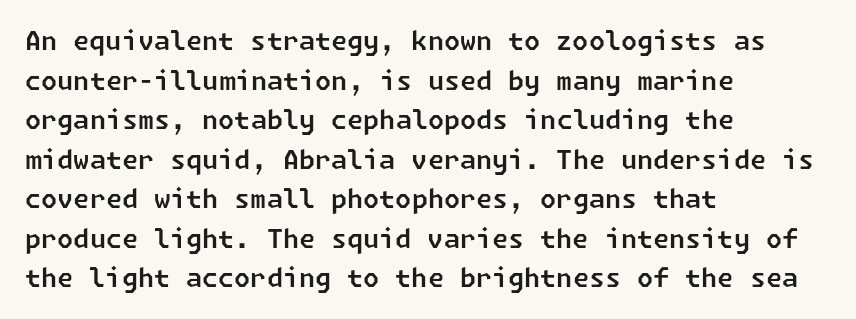
The image shows 26 px text type; set left-aligned, normal line spacing (1.52x), normal letter spacing, not underlined.
